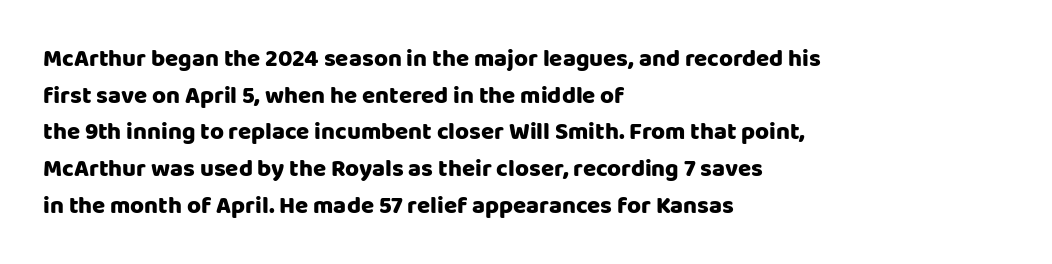
Q: Is the text italic (slanted)? A: No, it is upright.
Q: Is the text underlined? A: No.
Q: How is the paragraph aligned? A: Left-aligned.
Q: Is the spacing between letters normal or unusually wide? A: Normal.
Q: Is the spacing between lines tight, normal or loose? A: Normal.
